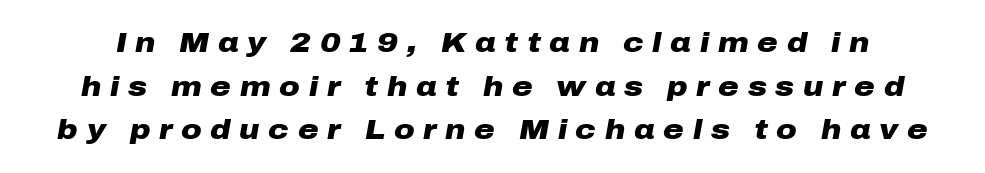
Q: Is the text bold? A: Yes.
Q: Is the text italic (slanted)? A: Yes, it leans right by about 10 degrees.
Q: Is the text underlined? A: No.
Q: Is the spacing between letters normal or unusually wide? A: Unusually wide.
Q: Is the spacing between lines tight, normal or loose? A: Normal.
Q: Width (condensed, normal, or wide)? A: Wide.
Q: Stroke contrast? A: Low.
Q: x-height? A: Medium.
Q: Monospaced? A: No.
